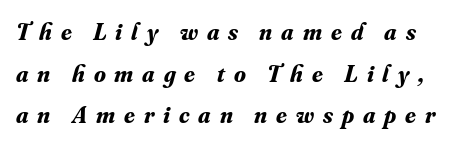
Q: Is the text bold? A: Yes.
Q: Is the text italic (slanted)? A: Yes, it leans right by about 16 degrees.
Q: Is the text underlined? A: No.
Q: Is the spacing between letters normal or unusually wide? A: Unusually wide.
